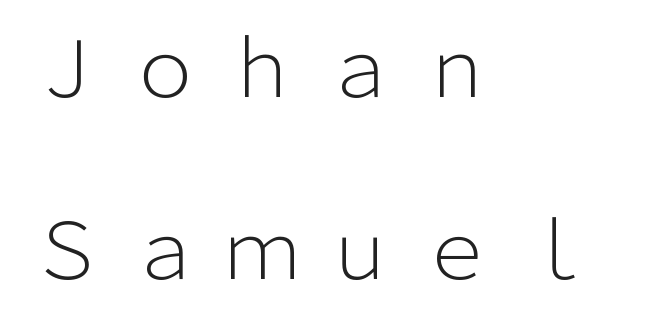
Q: Is the text bold? A: No.
Q: Is the text italic (slanted)? A: No, it is upright.
Q: Is the typeface a serif or a sans-serif typeface? A: Sans-serif.
Q: Is the text underlined? A: No.
Q: How is the paragraph aligned? A: Left-aligned.
Q: Is the spacing between letters normal or unusually wide? A: Unusually wide.
Q: Is the spacing between lines tight, normal or loose? A: Loose.
Q: Width (condensed, normal, or wide)? A: Normal.
Q: Stroke contrast? A: Low.
Q: x-height? A: Medium.
Q: Monospaced? A: No.
